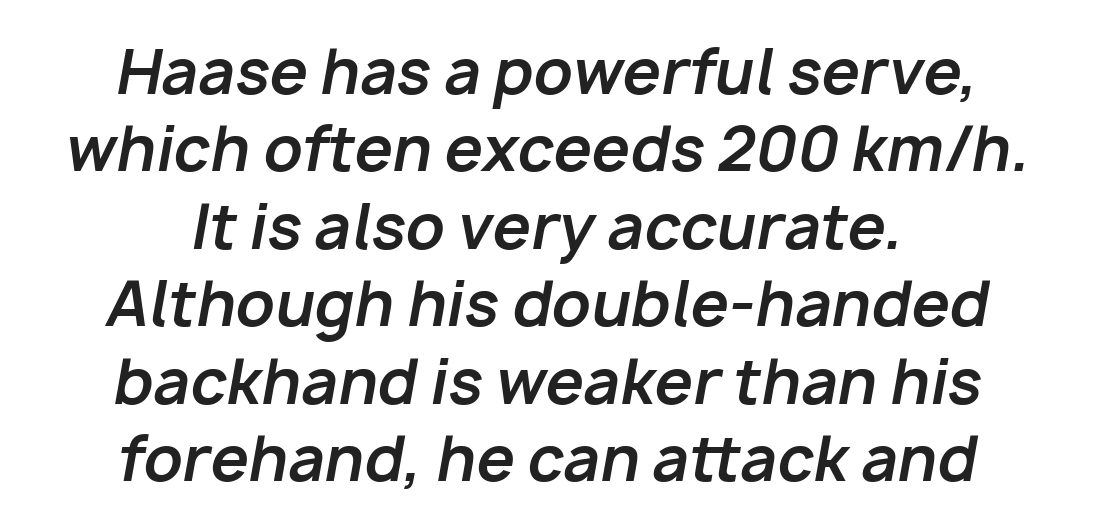
Q: Is the text bold? A: Yes.
Q: Is the text italic (slanted)? A: Yes, it leans right by about 10 degrees.
Q: Is the text underlined? A: No.
Q: How is the paragraph aligned? A: Centered.
Q: Is the spacing between letters normal or unusually wide? A: Normal.
Q: Is the spacing between lines tight, normal or loose? A: Normal.
Q: Width (condensed, normal, or wide)? A: Normal.
Q: Stroke contrast? A: Low.
Q: x-height? A: Medium.
Q: Monospaced? A: No.
